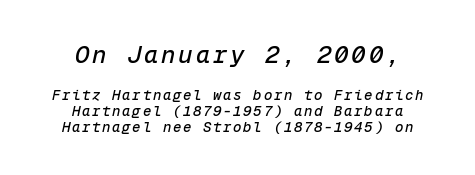
Q: Is the text italic (slanted)? A: Yes, it leans right by about 12 degrees.
Q: Is the text underlined? A: No.
Q: How is the paragraph aligned? A: Centered.
Q: Is the spacing between lines tight, normal or loose? A: Tight.
Q: Which block of text is set in a larger size, the first (top) or the second (bottom)? A: The first (top) one.
